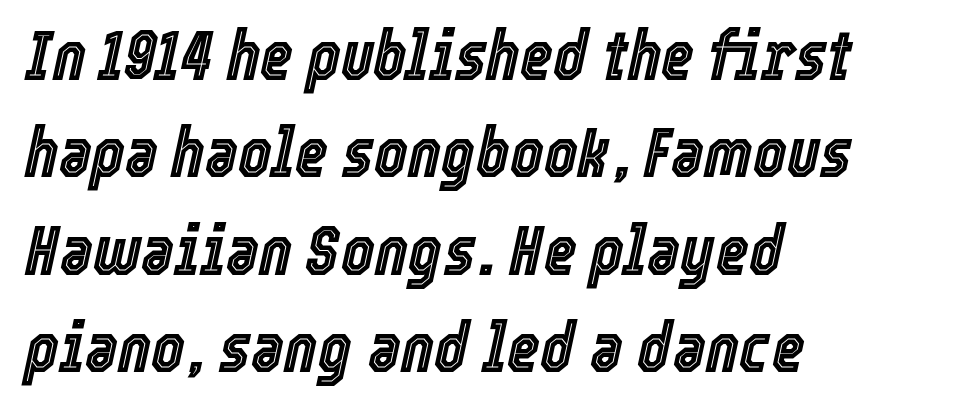
Q: Is the text italic (slanted)? A: Yes, it leans right by about 12 degrees.
Q: Is the text underlined? A: No.
Q: How is the paragraph aligned? A: Left-aligned.
Q: Is the spacing between letters normal or unusually wide? A: Normal.
Q: Is the spacing between lines tight, normal or loose? A: Normal.
Q: Width (condensed, normal, or wide)? A: Condensed.
Q: x-height? A: Medium.
Q: Monospaced? A: No.
